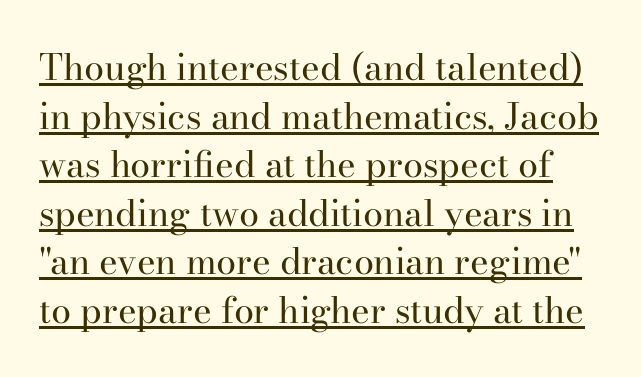
{"serif": "yes", "italic": "no", "bold": "no", "weight": "regular", "width": "normal", "stroke_contrast": "high", "x_height": "small", "monospaced": "no", "underline": "yes", "line_spacing": "normal", "line_spacing_ratio": 1.35, "letter_spacing": "normal", "letter_spacing_em": 0.0, "glyph_px": 36}
